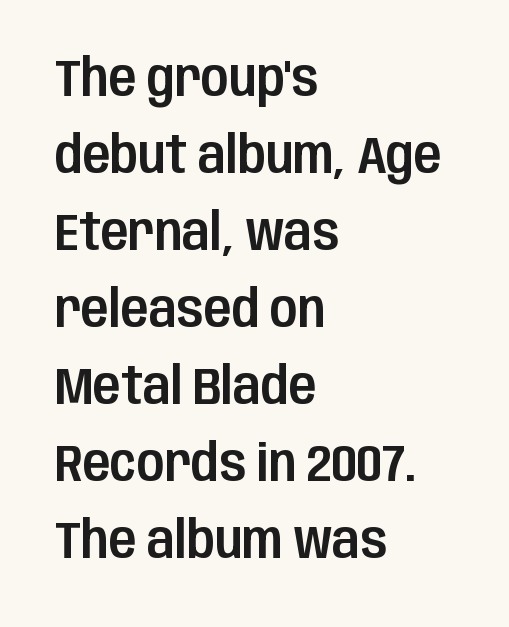
Q: Is the text italic (slanted)? A: No, it is upright.
Q: Is the typeface a serif or a sans-serif typeface? A: Sans-serif.
Q: Is the text underlined? A: No.
Q: How is the paragraph aligned? A: Left-aligned.
Q: Is the spacing between letters normal or unusually wide? A: Normal.
Q: Is the spacing between lines tight, normal or loose? A: Normal.
Q: Width (condensed, normal, or wide)? A: Condensed.
Q: Stroke contrast? A: Low.
Q: x-height? A: Large.
Q: Monospaced? A: No.
